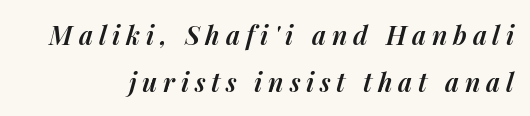
{"italic": "yes", "lean": "right", "slant_degrees": 14, "bold": "semi", "underline": "no", "line_spacing_ratio": 1.82, "letter_spacing": "wide", "letter_spacing_em": 0.22, "glyph_px": 26}
